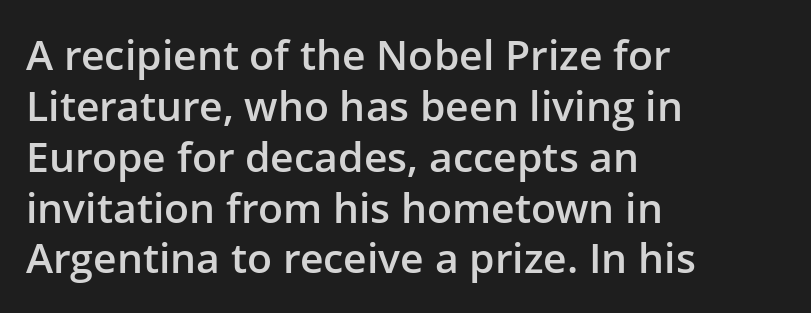
The image shows 41 px semibold sans-serif type, upright; set left-aligned, line spacing 1.24x, normal letter spacing, not underlined; low stroke contrast and a medium x-height.
